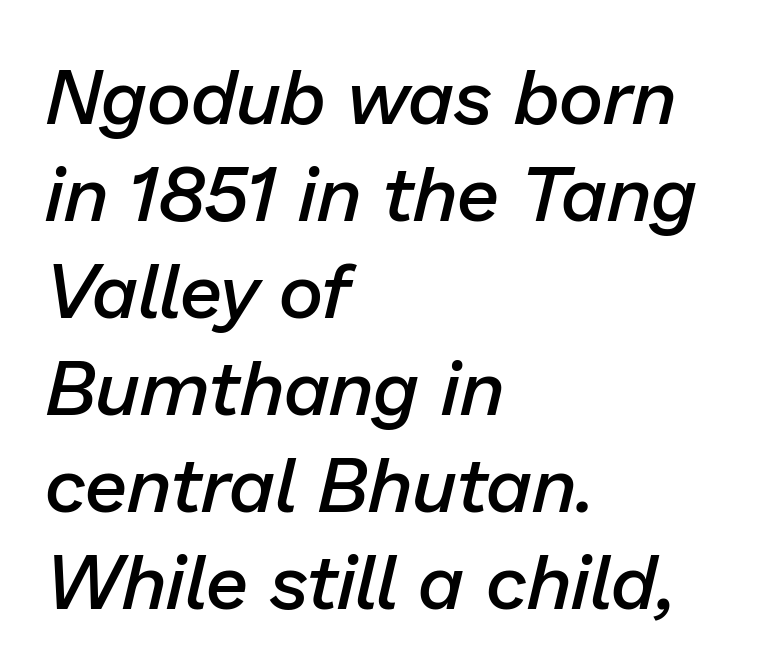
The image shows 77 px semibold type, italic (leaning right); set left-aligned, normal line spacing (1.26x), normal letter spacing, not underlined; low stroke contrast and a medium x-height.
